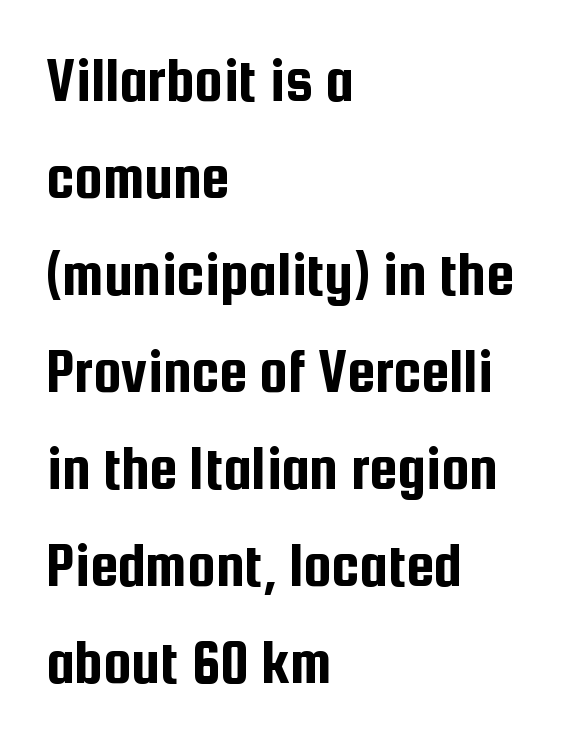
Students, observe: this is what conventionally led text looks like. The letters advance in unequal steps, a hallmark of proportional type. Check under the words: just untouched page. Words appear dense and cohesive because spacing is normal. The typesetter chose a ragged-right arrangement here. The passage shown is typeset with a sans-serif family.
